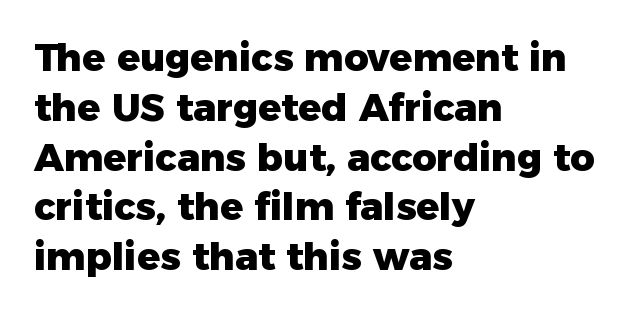
The setting favours the left margin, as ordinary paragraphs usually do. A clean baseline with only descenders dipping below it. Designer's note — italics off, roman on. Nothing unusual about the tracking: characters are spaced as the font intends. A typesetter would call this proportional, since set widths differ per character.
